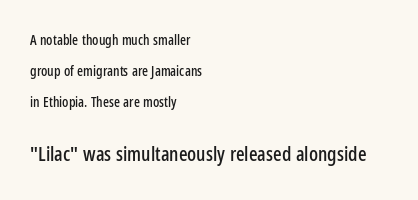
{"italic": "no", "underline": "no", "align": "left", "line_spacing": "loose", "line_spacing_ratio": 2.21, "letter_spacing": "normal", "letter_spacing_em": 0.0, "larger_block": "second", "size_ratio": 1.43, "glyph_px": 20}
